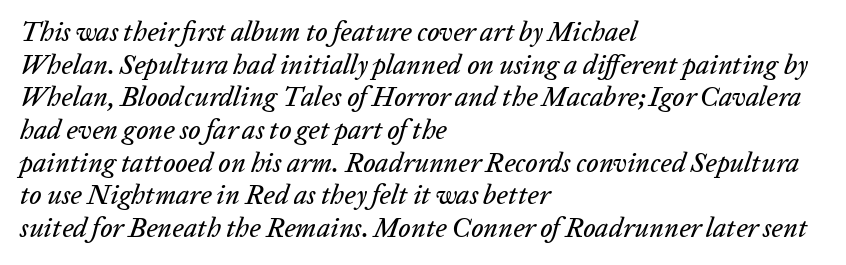
The image shows 27 px text type, italic (leaning right); set left-aligned, line spacing 1.21x, normal letter spacing, not underlined.
